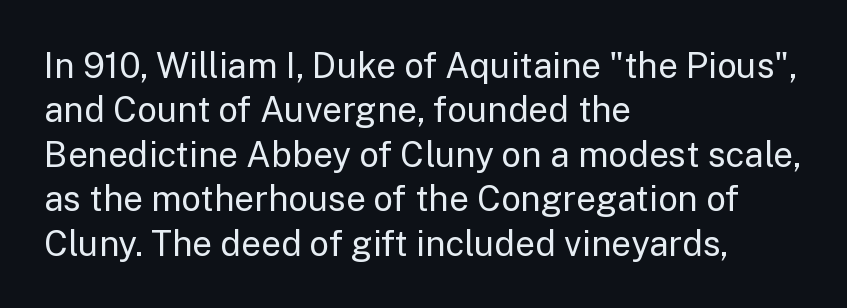
The image shows 35 px regular-weight sans-serif type, upright; set left-aligned, normal line spacing (1.27x), normal letter spacing, not underlined; low stroke contrast and a medium x-height.
